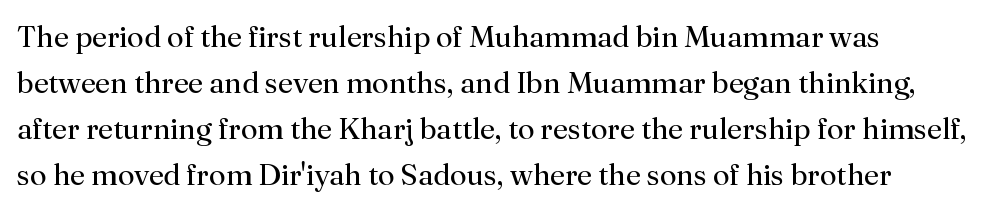
Q: Is the text bold? A: No.
Q: Is the text italic (slanted)? A: No, it is upright.
Q: Is the typeface a serif or a sans-serif typeface? A: Serif.
Q: Is the text underlined? A: No.
Q: Is the spacing between letters normal or unusually wide? A: Normal.
Q: Is the spacing between lines tight, normal or loose? A: Normal.
Q: Width (condensed, normal, or wide)? A: Normal.
Q: Stroke contrast? A: Medium.
Q: x-height? A: Small.
Q: Monospaced? A: No.
